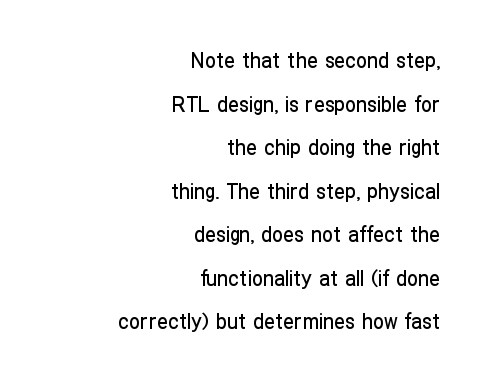
The image shows 22 px text type, upright; set right-aligned, loose line spacing (1.98x), normal letter spacing, not underlined.
